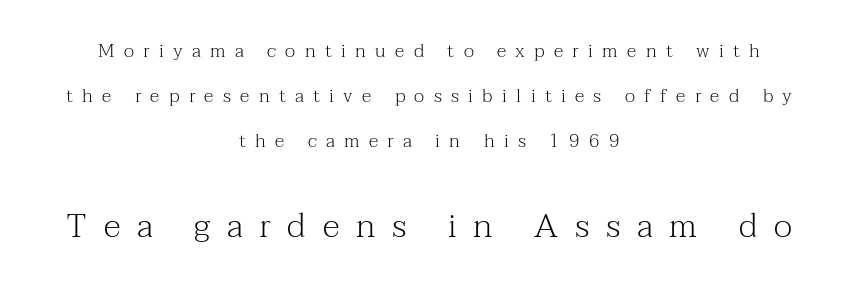
Honestly, the letter spacing is so wide it's the main thing you notice. This sample has the flowing, uneven cadence of proportional lettering. Each new line begins a long way beneath the previous one. Ascenders rise straight up at ninety degrees.
